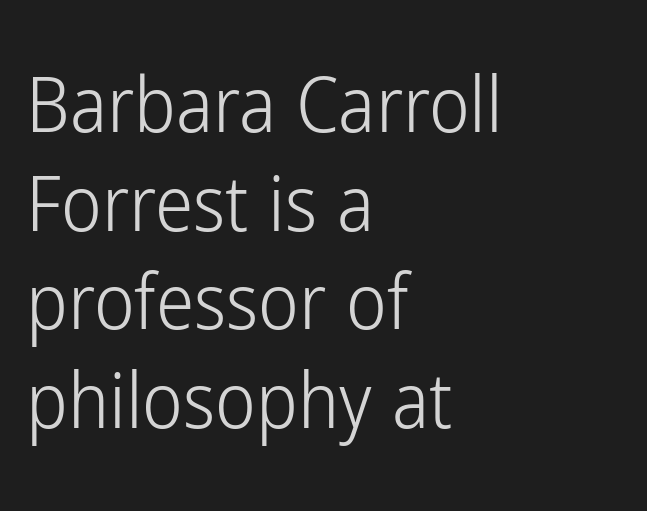
The image shows 77 px light, condensed sans-serif type, upright; set left-aligned, normal line spacing (1.28x), normal letter spacing, not underlined; low stroke contrast and a medium x-height.
